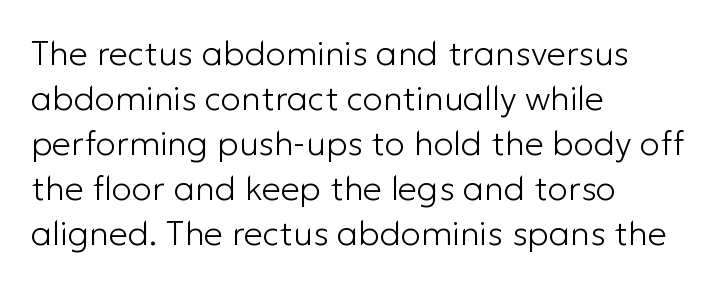
The image shows 34 px light sans-serif type, upright; set left-aligned, normal line spacing (1.32x), normal letter spacing, not underlined; low stroke contrast and a medium x-height.
